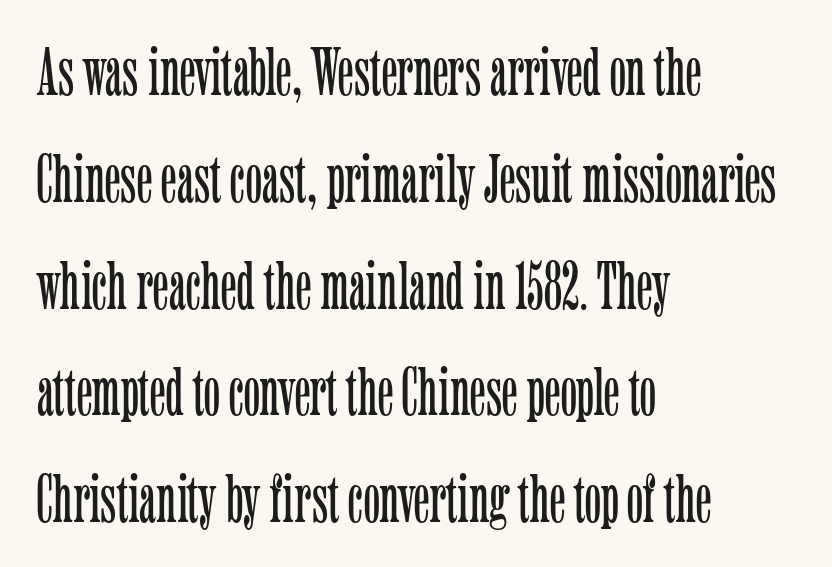
The image shows 68 px light, condensed serif type, upright; set left-aligned, normal line spacing (1.57x), normal letter spacing, not underlined; low stroke contrast and a medium x-height.
